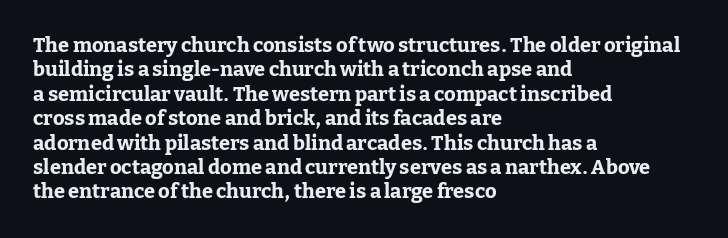
{"italic": "no", "bold": "yes", "underline": "no", "align": "left", "line_spacing_ratio": 1.22, "letter_spacing": "normal", "letter_spacing_em": 0.0, "glyph_px": 20}
